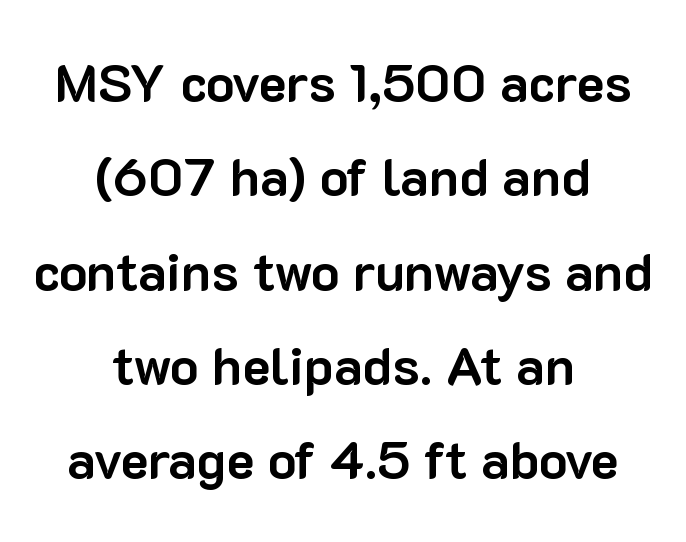
The image shows 53 px bold sans-serif type, upright; set centered, line spacing 1.78x, normal letter spacing, not underlined; low stroke contrast and a medium x-height.
